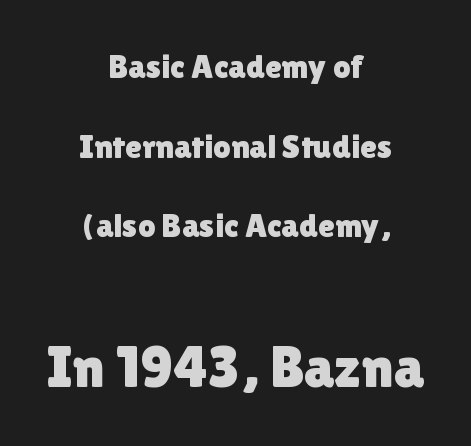
The image shows 59 px sans-serif type, upright; set centered, loose line spacing (2.34x), normal letter spacing, not underlined; the second (bottom) block is 1.74x larger; a medium x-height.
